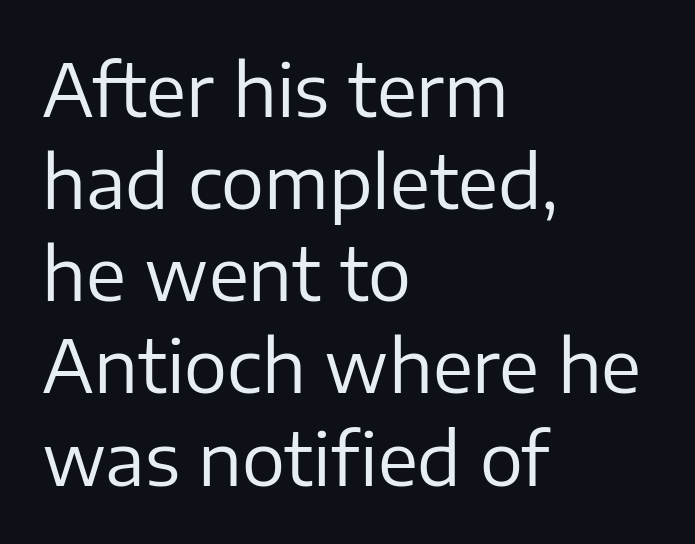
The typesetting does not lean heavy: it is not bold. Normally led — the rows are evenly, conventionally spaced. You could not count columns in this text — the font is proportionally spaced. Letter spacing: default. All the whitespace from short lines collects on the right. The face used here is a sans, in the tradition of grotesques and geometrics.
